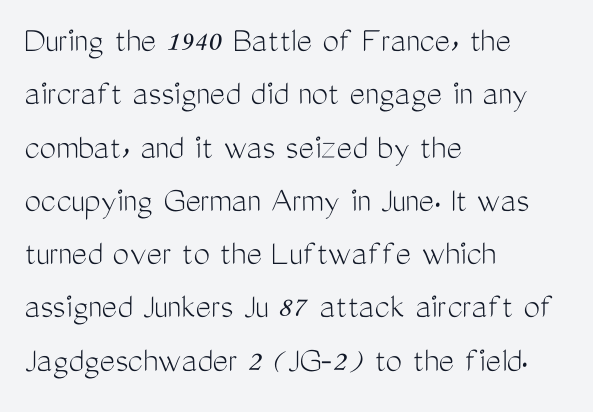
{"serif": "no", "italic": "no", "bold": "no", "weight": "light", "width": "condensed", "stroke_contrast": "medium", "x_height": "medium", "monospaced": "no", "underline": "no", "align": "left", "line_spacing": "normal", "line_spacing_ratio": 1.44, "letter_spacing": "normal", "letter_spacing_em": 0.0, "glyph_px": 37}
